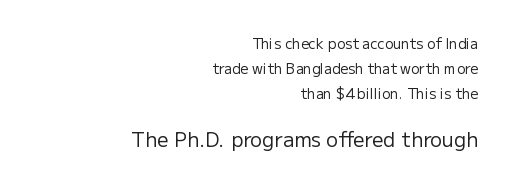
Stroke mass is kept to a normal reading level or below. Bare-footed words on every line. In terms of posture, this sample is upright. In terms of letterspacing, this is plain default setting.
